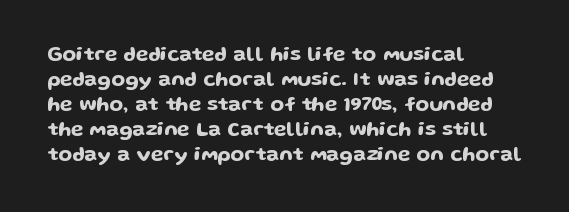
Q: Is the text italic (slanted)? A: No, it is upright.
Q: Is the text underlined? A: No.
Q: How is the paragraph aligned? A: Left-aligned.
Q: Is the spacing between letters normal or unusually wide? A: Normal.
Q: Is the spacing between lines tight, normal or loose? A: Normal.
